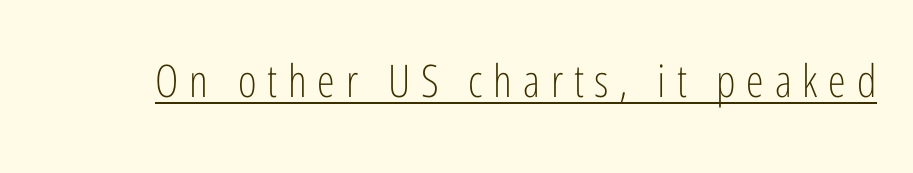
Q: Is the text bold? A: No.
Q: Is the text italic (slanted)? A: No, it is upright.
Q: Is the typeface a serif or a sans-serif typeface? A: Sans-serif.
Q: Is the text underlined? A: Yes.
Q: Is the spacing between letters normal or unusually wide? A: Unusually wide.
Q: Width (condensed, normal, or wide)? A: Condensed.
Q: Stroke contrast? A: Low.
Q: x-height? A: Medium.
Q: Monospaced? A: No.
